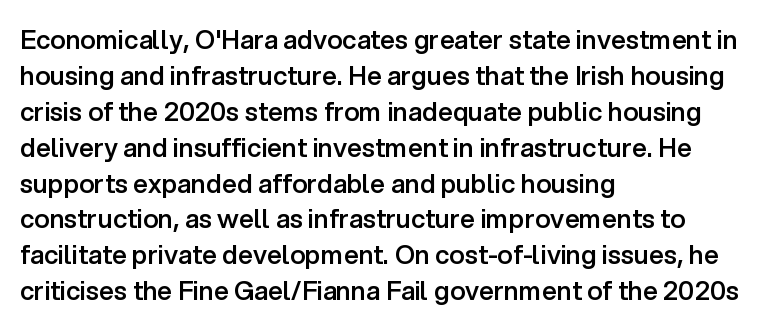
The image shows 26 px text type, upright; set left-aligned, normal line spacing (1.38x), normal letter spacing, not underlined.
